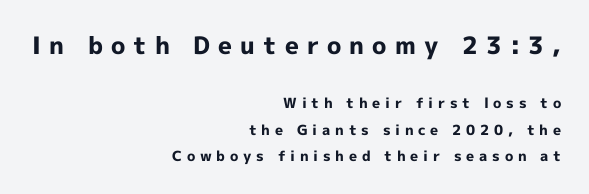
The image shows 24 px bold type, upright; set right-aligned, line spacing 1.88x, unusually wide letter spacing (+0.34 em), not underlined; the first (top) block is 1.71x larger.
